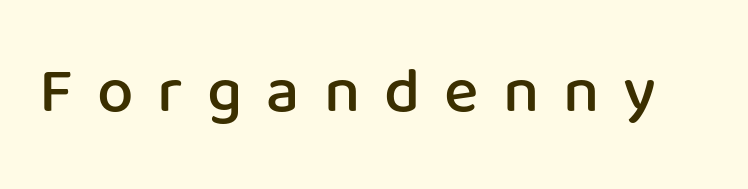
{"serif": "no", "italic": "no", "bold": "semi", "weight": "semibold", "width": "normal", "stroke_contrast": "low", "x_height": "medium", "monospaced": "no", "underline": "no", "letter_spacing": "wide", "letter_spacing_em": 0.37, "glyph_px": 65}
